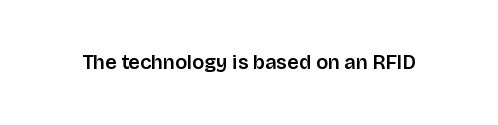
I'd describe the lettering as semibold — firm but not a full bold. The string is rendered with underlining switched off. If you drew a line through each stem, it would be perfectly vertical. Observe the ordinary spacing: letters are neighbours, not strangers.
